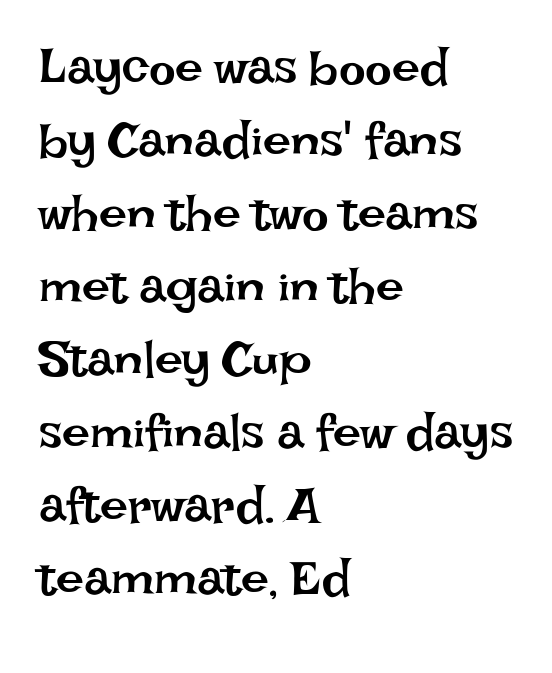
The image shows 50 px regular-weight type, upright; set left-aligned, normal line spacing (1.46x), normal letter spacing, not underlined; low stroke contrast and a large x-height.
